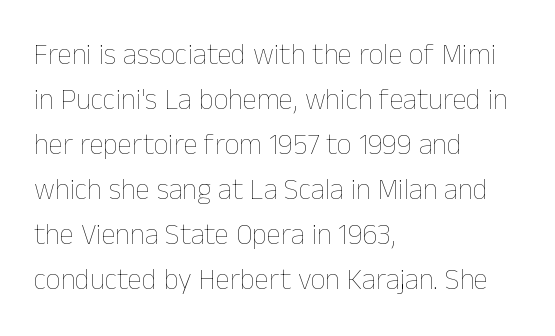
The image shows 29 px thin type, upright; set left-aligned, normal line spacing (1.55x), normal letter spacing, not underlined; low stroke contrast and a medium x-height.
